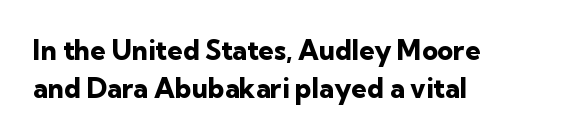
The image shows 27 px bold type, upright; set left-aligned, normal line spacing (1.42x), normal letter spacing, not underlined.
